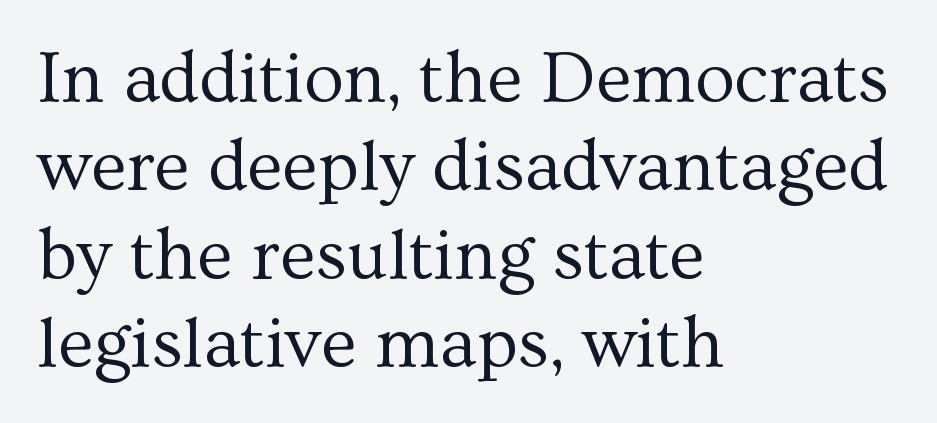
{"serif": "yes", "italic": "no", "bold": "no", "weight": "regular", "width": "normal", "stroke_contrast": "medium", "x_height": "medium", "monospaced": "no", "underline": "no", "align": "left", "line_spacing_ratio": 1.21, "letter_spacing": "normal", "letter_spacing_em": 0.0, "glyph_px": 73}
